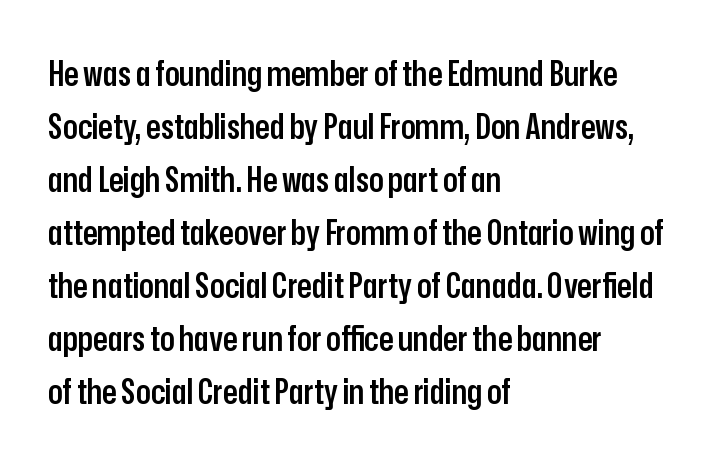
Q: Is the text bold? A: Semi-bold.
Q: Is the text italic (slanted)? A: No, it is upright.
Q: Is the typeface a serif or a sans-serif typeface? A: Sans-serif.
Q: Is the text underlined? A: No.
Q: How is the paragraph aligned? A: Left-aligned.
Q: Is the spacing between letters normal or unusually wide? A: Normal.
Q: Is the spacing between lines tight, normal or loose? A: Normal.
Q: Width (condensed, normal, or wide)? A: Condensed.
Q: Stroke contrast? A: Low.
Q: x-height? A: Medium.
Q: Monospaced? A: No.
